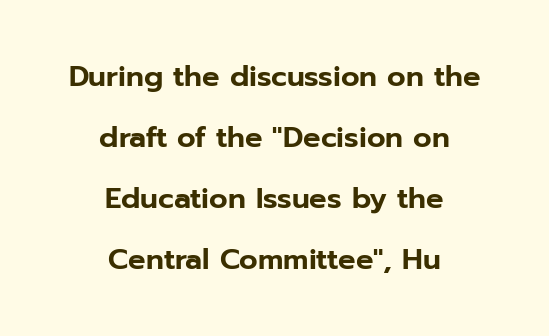
Note the varied advance widths — an 'i' is clearly narrower than an 'm'. The letters stand upright; this is a roman face. Leading: increased. Lines of text with bare space underneath. The setting favours the middle, as headings and verse often do. The face used here is a sans, in the tradition of grotesques and geometrics.
